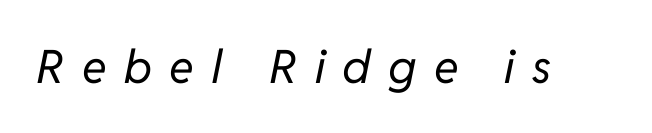
Is this a fixed-width face? No — the glyphs have proportional, varying widths. These glyphs show unthickened strokes, regular width or finer. Check the space under the baseline: it is left empty. Rendered with sloped, italic letterforms. Display-style spreading of the glyphs; the letterfit is very open.
